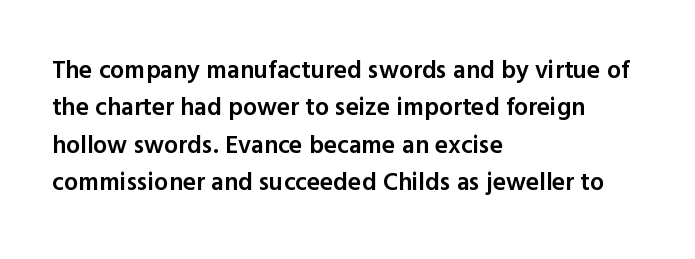
Q: Is the text bold? A: Semi-bold.
Q: Is the text italic (slanted)? A: No, it is upright.
Q: Is the text underlined? A: No.
Q: How is the paragraph aligned? A: Left-aligned.
Q: Is the spacing between letters normal or unusually wide? A: Normal.
Q: Is the spacing between lines tight, normal or loose? A: Normal.
